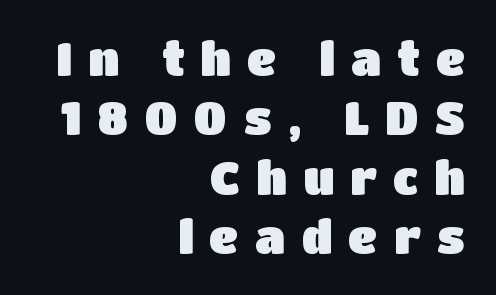
Q: Is the text italic (slanted)? A: No, it is upright.
Q: Is the typeface a serif or a sans-serif typeface? A: Sans-serif.
Q: Is the text underlined? A: No.
Q: How is the paragraph aligned? A: Right-aligned.
Q: Is the spacing between letters normal or unusually wide? A: Unusually wide.
Q: Is the spacing between lines tight, normal or loose? A: Normal.
Q: Width (condensed, normal, or wide)? A: Normal.
Q: Stroke contrast? A: Low.
Q: x-height? A: Large.
Q: Monospaced? A: No.
